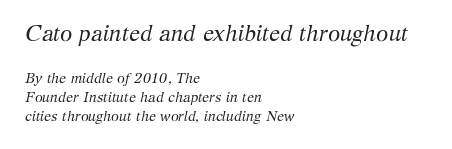
{"italic": "yes", "lean": "right", "slant_degrees": 12, "bold": "no", "underline": "no", "align": "left", "line_spacing": "normal", "line_spacing_ratio": 1.36, "letter_spacing": "normal", "letter_spacing_em": 0.0, "larger_block": "first", "size_ratio": 1.57, "glyph_px": 22}
